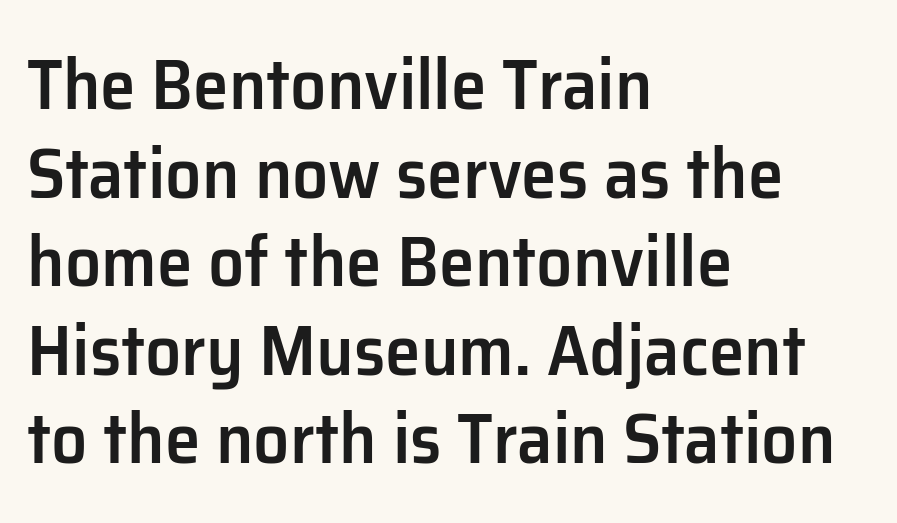
Q: Is the text bold? A: Semi-bold.
Q: Is the text italic (slanted)? A: No, it is upright.
Q: Is the typeface a serif or a sans-serif typeface? A: Sans-serif.
Q: Is the text underlined? A: No.
Q: How is the paragraph aligned? A: Left-aligned.
Q: Is the spacing between letters normal or unusually wide? A: Normal.
Q: Width (condensed, normal, or wide)? A: Normal.
Q: Stroke contrast? A: Low.
Q: x-height? A: Medium.
Q: Monospaced? A: No.
